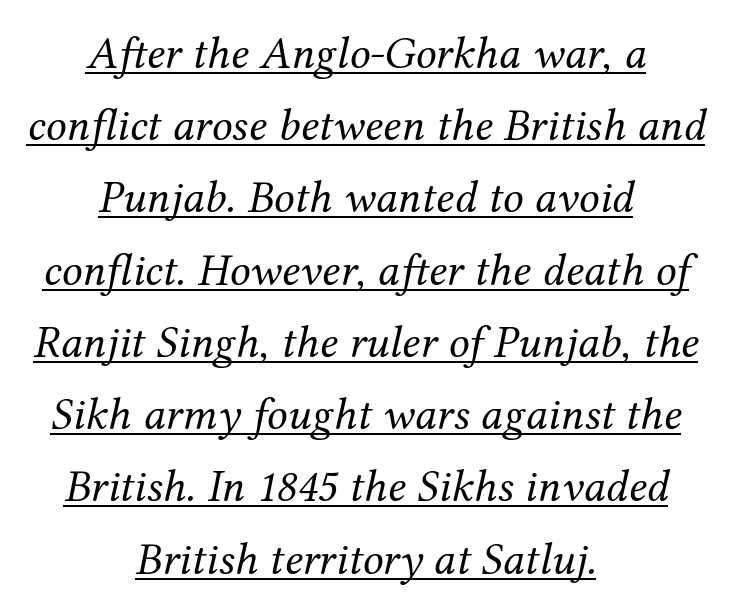
Q: Is the text bold? A: No.
Q: Is the text italic (slanted)? A: Yes, it leans right by about 12 degrees.
Q: Is the typeface a serif or a sans-serif typeface? A: Serif.
Q: Is the text underlined? A: Yes.
Q: How is the paragraph aligned? A: Centered.
Q: Is the spacing between letters normal or unusually wide? A: Normal.
Q: Is the spacing between lines tight, normal or loose? A: Normal.
Q: Width (condensed, normal, or wide)? A: Normal.
Q: Stroke contrast? A: Medium.
Q: x-height? A: Medium.
Q: Monospaced? A: No.
